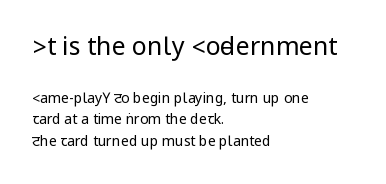
Nope, not italic — everything's standing straight. The lines in this sample share a left origin and differ only in where they stop. This block has exactly the height ordinary leading produces. Honestly, there is no underline to notice here at all. You could call the tracking neutral — neither tight nor loose. Nothing heavy about these letters — not bold at all.
